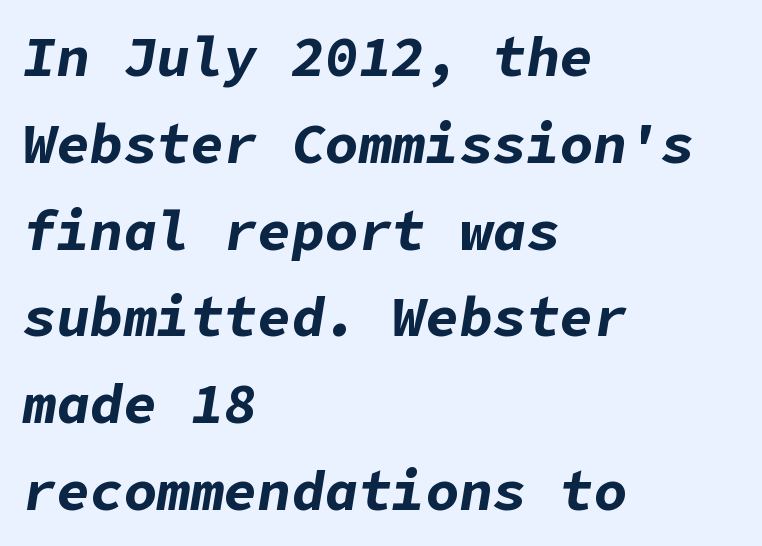
Compared with ordinary roman type, these characters are visibly tilted. This rendering leaves character spacing at its baseline value. Typesetter's note: full bold, strokes at maximum text heaviness. Each line starts at the same left margin while the right side varies. The zone under the glyphs is completely vacant. Baseline-to-baseline distance is the conventional proportion of letter height.
